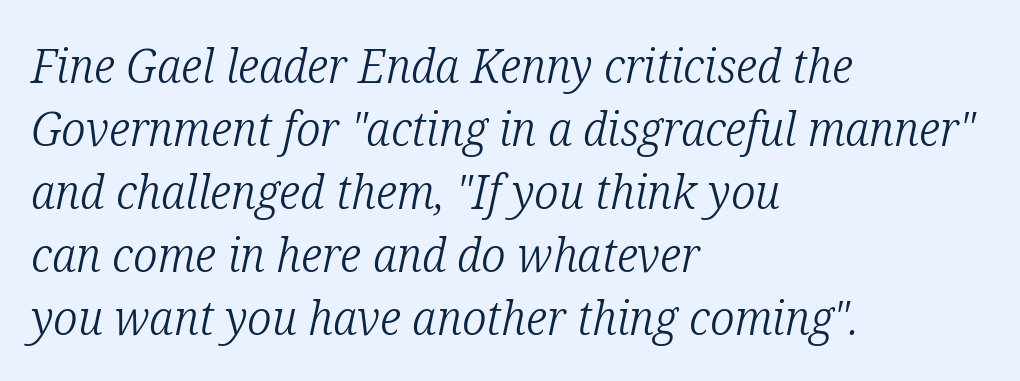
Q: Is the text bold? A: No.
Q: Is the text italic (slanted)? A: Yes, it leans right by about 12 degrees.
Q: Is the typeface a serif or a sans-serif typeface? A: Serif.
Q: Is the text underlined? A: No.
Q: How is the paragraph aligned? A: Left-aligned.
Q: Is the spacing between letters normal or unusually wide? A: Normal.
Q: Is the spacing between lines tight, normal or loose? A: Normal.
Q: Width (condensed, normal, or wide)? A: Condensed.
Q: Stroke contrast? A: Low.
Q: x-height? A: Medium.
Q: Monospaced? A: No.
